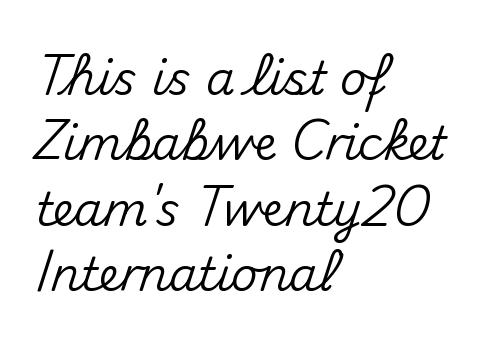
Q: Is the text italic (slanted)? A: Yes.
Q: Is the typeface a serif or a sans-serif typeface? A: Sans-serif.
Q: Is the text underlined? A: No.
Q: How is the paragraph aligned? A: Left-aligned.
Q: Is the spacing between letters normal or unusually wide? A: Normal.
Q: Is the spacing between lines tight, normal or loose? A: Normal.
Q: Width (condensed, normal, or wide)? A: Normal.
Q: Stroke contrast? A: Medium.
Q: x-height? A: Small.
Q: Monospaced? A: No.
